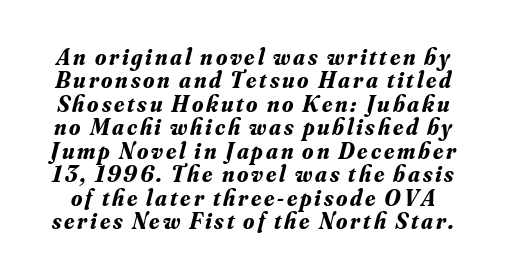
Q: Is the text bold? A: Yes.
Q: Is the text italic (slanted)? A: Yes, it leans right by about 16 degrees.
Q: Is the text underlined? A: No.
Q: Is the spacing between lines tight, normal or loose? A: Tight.
